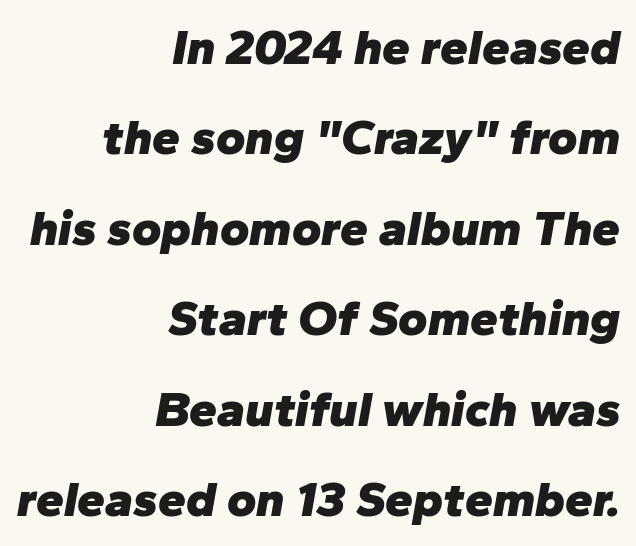
The image shows 50 px heavy type, italic (leaning right); set right-aligned, line spacing 1.81x, normal letter spacing, not underlined; low stroke contrast and a medium x-height.
